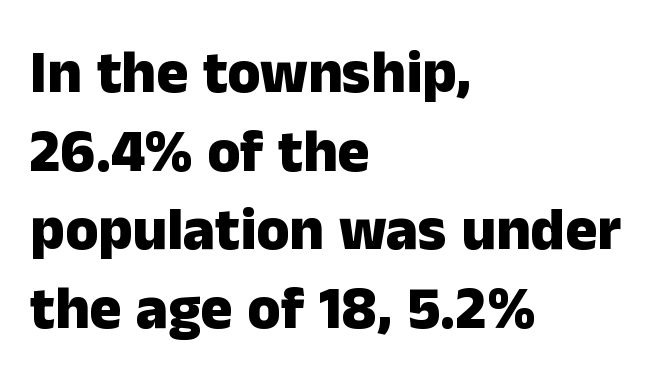
This sample has the flowing, uneven cadence of proportional lettering. A full-strength bold gives these letters their thick strokes. Bare-footed words on every line. Examine the stroke ends and you'll find no serifs. The rendering uses a moderate line-height, typical for paragraphs.
